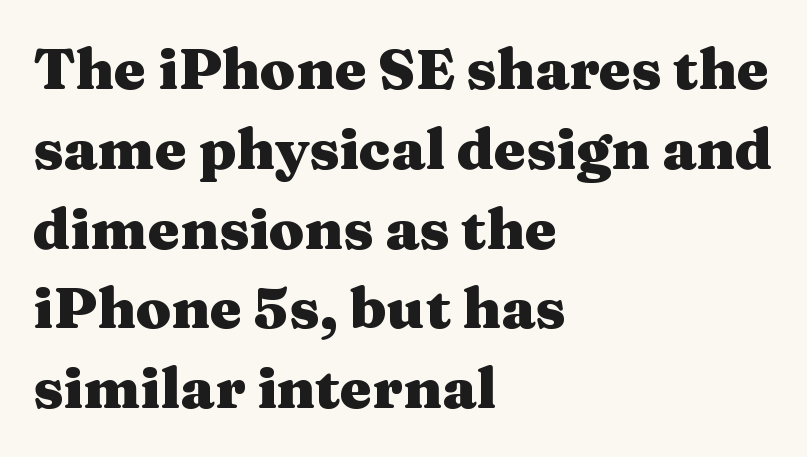
The image shows 57 px heavy, wide serif type, upright; set left-aligned, normal line spacing (1.4x), normal letter spacing, not underlined; medium stroke contrast and a medium x-height.
